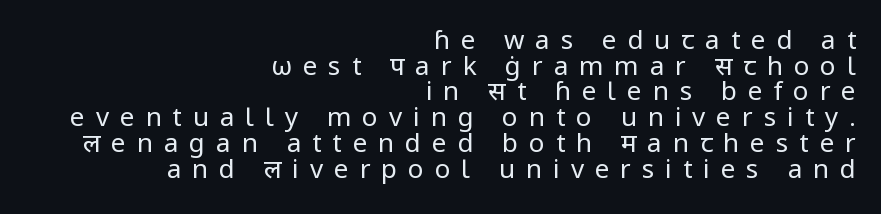
The image shows 26 px text type, upright; set right-aligned, tight line spacing (0.99x), unusually wide letter spacing (+0.42 em), not underlined.
